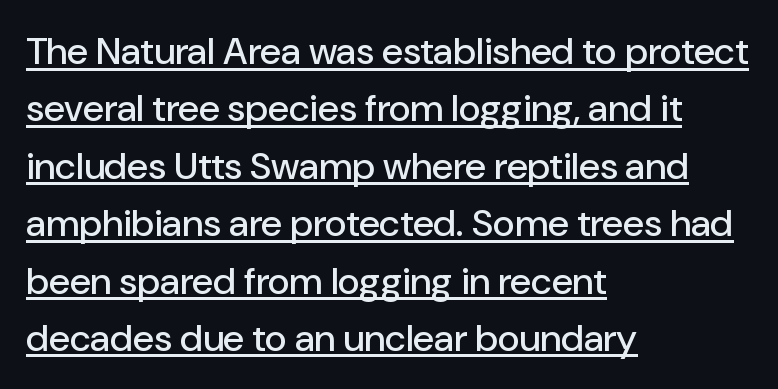
The image shows 38 px sans-serif type, upright; set left-aligned, normal line spacing (1.51x), normal letter spacing, underlined; low stroke contrast and a medium x-height.
